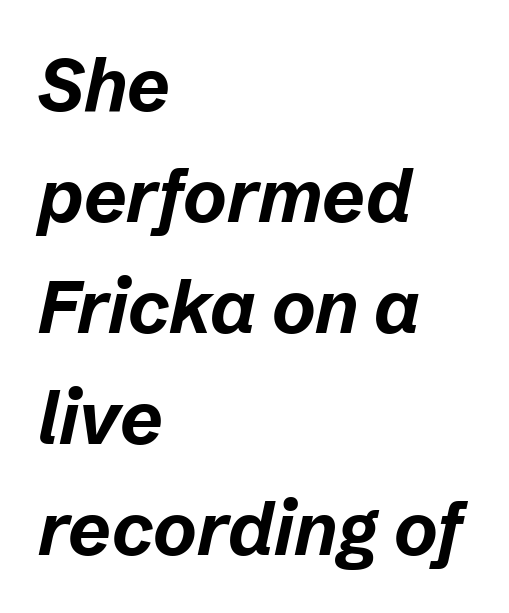
{"italic": "yes", "lean": "right", "slant_degrees": 12, "bold": "yes", "weight": "bold", "width": "normal", "stroke_contrast": "low", "x_height": "medium", "monospaced": "no", "underline": "no", "align": "left", "line_spacing": "normal", "line_spacing_ratio": 1.5, "letter_spacing": "normal", "letter_spacing_em": 0.0, "glyph_px": 74}
